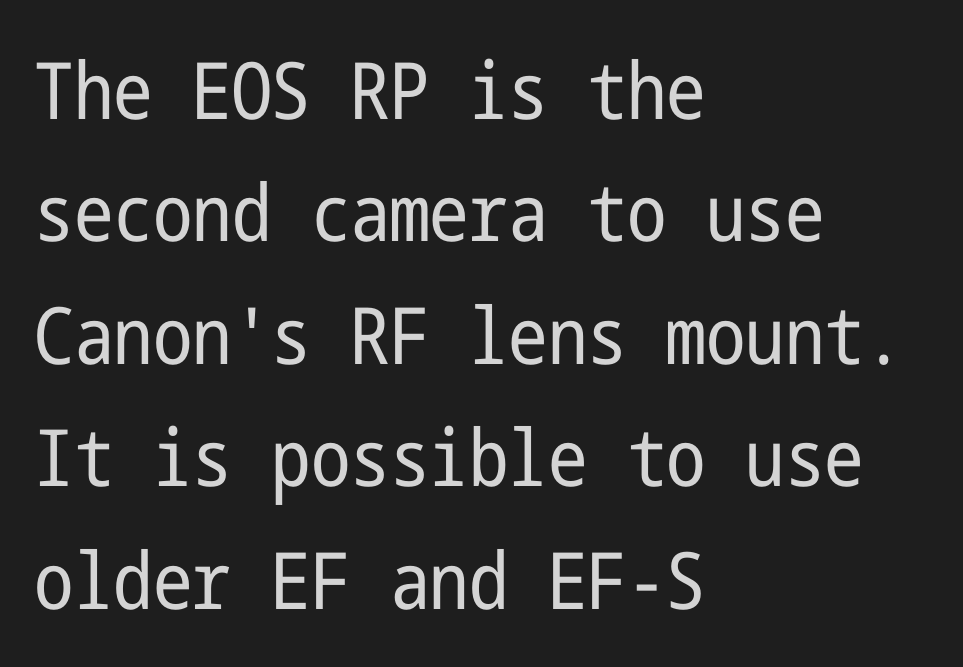
The letterforms sit at book weight or below. Rows of type keep a routine distance in the vertical direction. This is the regular roman posture of the typeface. Tracking value appears to be zero — textbook default spacing. Font category for this specimen: sans-serif. Check the space under the baseline: it is left empty.
